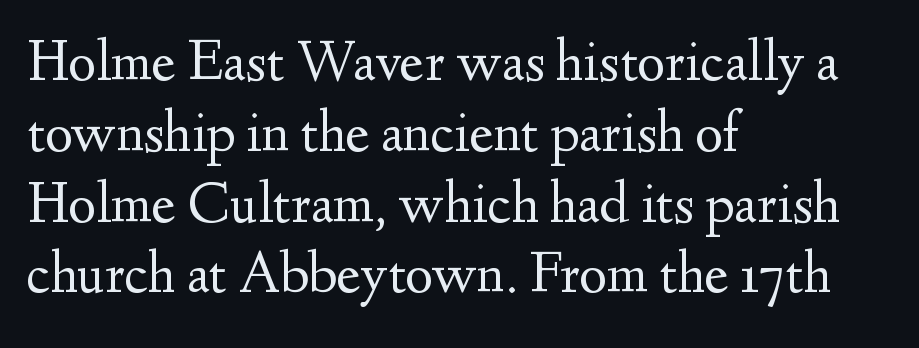
Q: Is the text bold? A: No.
Q: Is the text italic (slanted)? A: No, it is upright.
Q: Is the typeface a serif or a sans-serif typeface? A: Serif.
Q: Is the text underlined? A: No.
Q: How is the paragraph aligned? A: Left-aligned.
Q: Is the spacing between letters normal or unusually wide? A: Normal.
Q: Width (condensed, normal, or wide)? A: Normal.
Q: Stroke contrast? A: Medium.
Q: x-height? A: Small.
Q: Monospaced? A: No.
